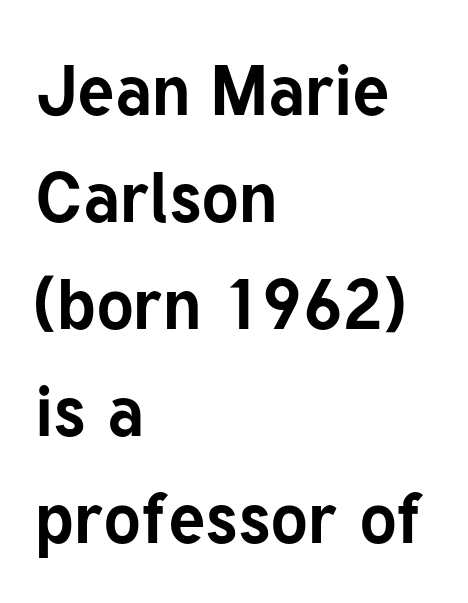
Q: Is the text bold? A: Yes.
Q: Is the text italic (slanted)? A: No, it is upright.
Q: Is the typeface a serif or a sans-serif typeface? A: Sans-serif.
Q: Is the text underlined? A: No.
Q: How is the paragraph aligned? A: Left-aligned.
Q: Is the spacing between letters normal or unusually wide? A: Normal.
Q: Is the spacing between lines tight, normal or loose? A: Normal.
Q: Width (condensed, normal, or wide)? A: Normal.
Q: Stroke contrast? A: Low.
Q: x-height? A: Medium.
Q: Monospaced? A: No.
